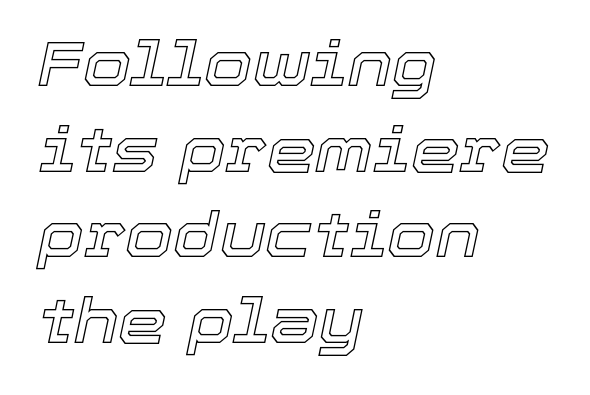
{"italic": "yes", "lean": "right", "slant_degrees": 12, "width": "normal", "x_height": "medium", "monospaced": "no", "underline": "no", "align": "left", "line_spacing": "normal", "line_spacing_ratio": 1.38, "letter_spacing": "normal", "letter_spacing_em": 0.0, "glyph_px": 62}
